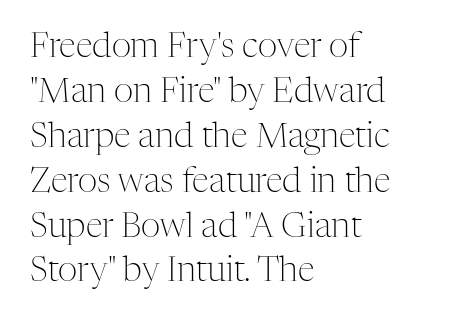
The weight tops out at a normal text grade. The rendering uses natural spacing where letterforms have individual widths. It's the straight-up-and-down kind of type. Observe the ordinary spacing: letters are neighbours, not strangers. Left-aligned paragraph, ragged on the right.
